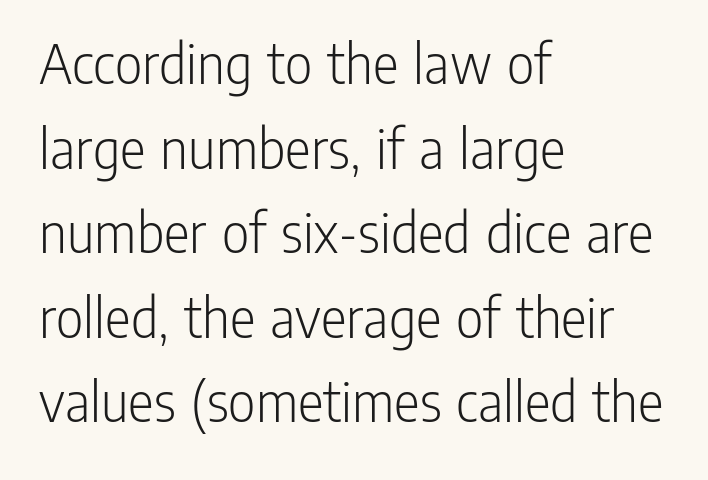
Q: Is the text bold? A: No.
Q: Is the text italic (slanted)? A: No, it is upright.
Q: Is the typeface a serif or a sans-serif typeface? A: Sans-serif.
Q: Is the text underlined? A: No.
Q: How is the paragraph aligned? A: Left-aligned.
Q: Is the spacing between letters normal or unusually wide? A: Normal.
Q: Is the spacing between lines tight, normal or loose? A: Normal.
Q: Width (condensed, normal, or wide)? A: Condensed.
Q: Stroke contrast? A: Low.
Q: x-height? A: Medium.
Q: Monospaced? A: No.
